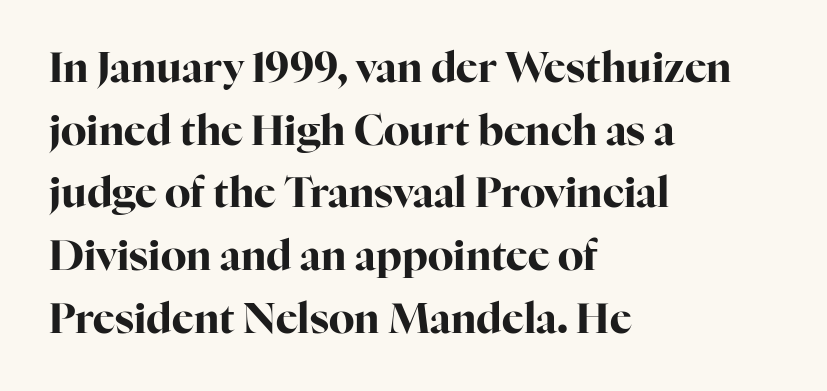
Is the type bold? Yes — the strokes are clearly thick and heavy. Think of a printed novel: that variable character pitch is what you see here. Between one letter and the next there's only the usual sliver of space. A bare baseline throughout the passage.
